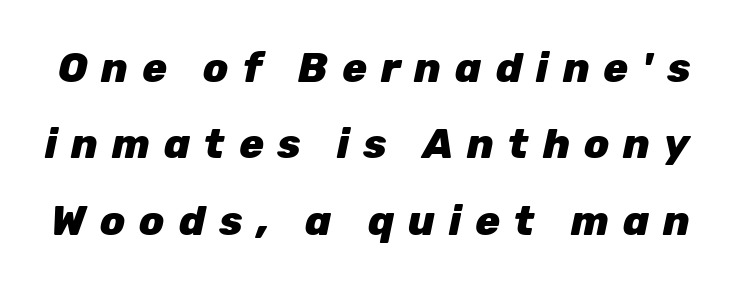
The strip under each line holds only bare page. Rendered with sloped, italic letterforms. Typographic density is high because the face is bold. The tracking reads as deliberately expanded to a designer's eye. You could not count columns in this text — the font is proportionally spaced.
